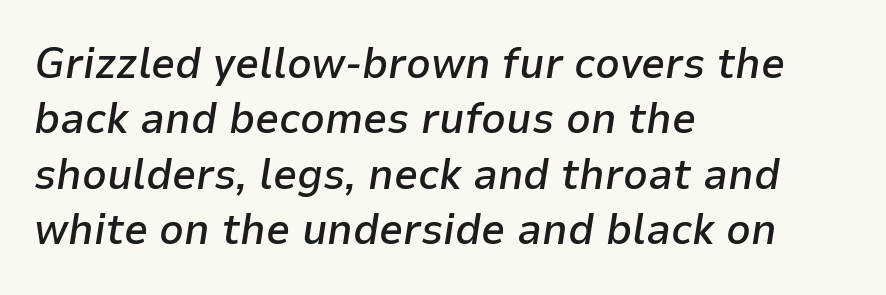
The image shows 43 px semibold type, italic (leaning right); set left-aligned, normal line spacing (1.29x), normal letter spacing, not underlined; low stroke contrast and a medium x-height.
